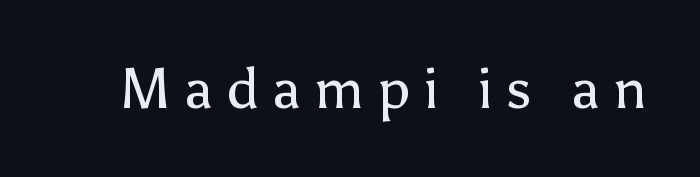
{"serif": "no", "italic": "no", "bold": "no", "weight": "regular", "width": "normal", "stroke_contrast": "low", "x_height": "medium", "monospaced": "no", "underline": "no", "letter_spacing": "wide", "letter_spacing_em": 0.23, "glyph_px": 57}
